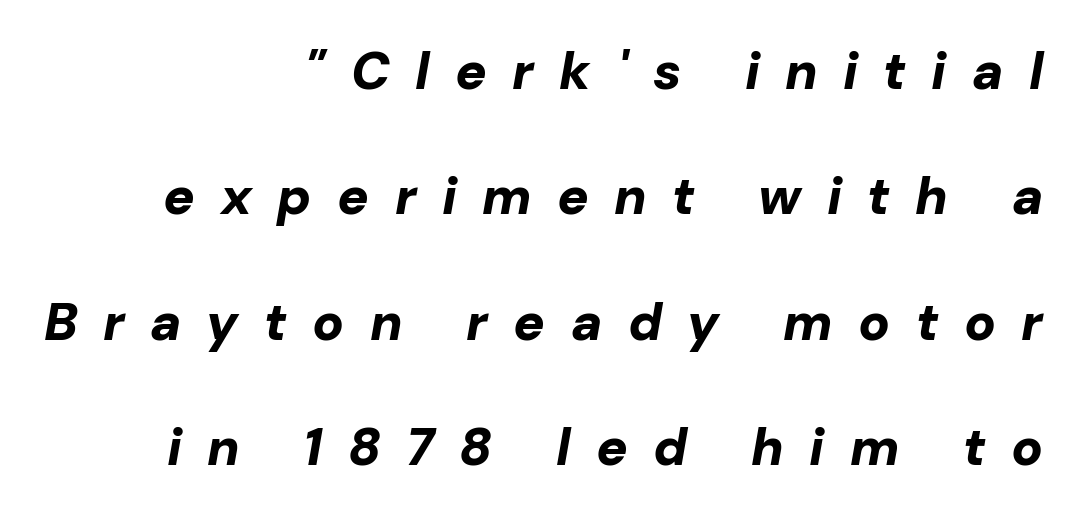
Q: Is the text bold? A: Yes.
Q: Is the text italic (slanted)? A: Yes, it leans right by about 10 degrees.
Q: Is the text underlined? A: No.
Q: How is the paragraph aligned? A: Right-aligned.
Q: Is the spacing between letters normal or unusually wide? A: Unusually wide.
Q: Is the spacing between lines tight, normal or loose? A: Loose.
Q: Width (condensed, normal, or wide)? A: Normal.
Q: Stroke contrast? A: Low.
Q: x-height? A: Medium.
Q: Monospaced? A: No.
